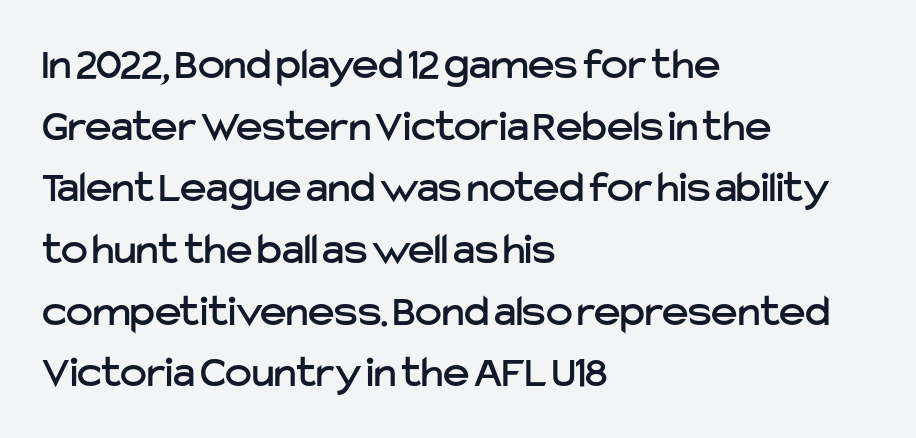
Q: Is the text italic (slanted)? A: No, it is upright.
Q: Is the typeface a serif or a sans-serif typeface? A: Sans-serif.
Q: Is the text underlined? A: No.
Q: How is the paragraph aligned? A: Left-aligned.
Q: Is the spacing between letters normal or unusually wide? A: Normal.
Q: Is the spacing between lines tight, normal or loose? A: Normal.
Q: Width (condensed, normal, or wide)? A: Normal.
Q: Stroke contrast? A: Low.
Q: x-height? A: Medium.
Q: Monospaced? A: No.
